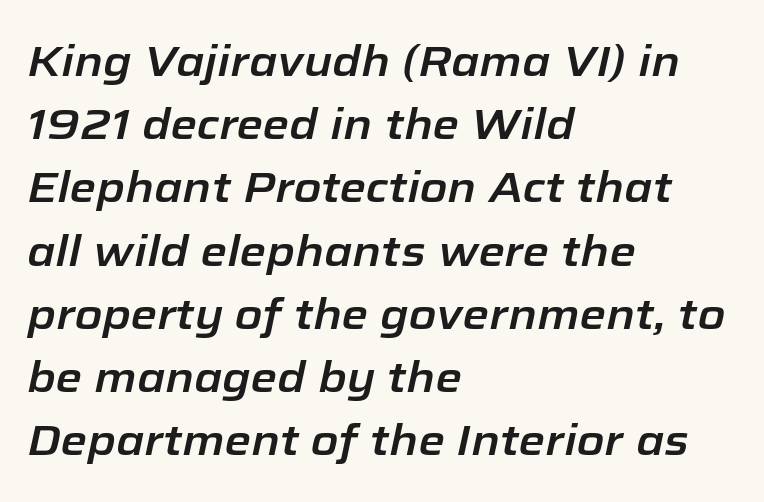
The image shows 43 px text type, italic (leaning right); set left-aligned, normal line spacing (1.47x), normal letter spacing, not underlined; low stroke contrast and a medium x-height.
